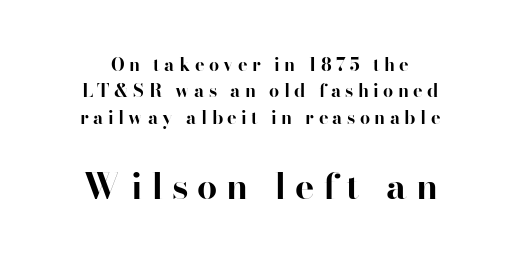
Q: Is the text bold? A: Yes.
Q: Is the text italic (slanted)? A: No, it is upright.
Q: Is the typeface a serif or a sans-serif typeface? A: Serif.
Q: Is the text underlined? A: No.
Q: How is the paragraph aligned? A: Centered.
Q: Is the spacing between letters normal or unusually wide? A: Unusually wide.
Q: Is the spacing between lines tight, normal or loose? A: Normal.
Q: Which block of text is set in a larger size, the first (top) or the second (bottom)? A: The second (bottom) one.
Q: Width (condensed, normal, or wide)? A: Normal.
Q: Stroke contrast? A: High.
Q: x-height? A: Small.
Q: Monospaced? A: No.
